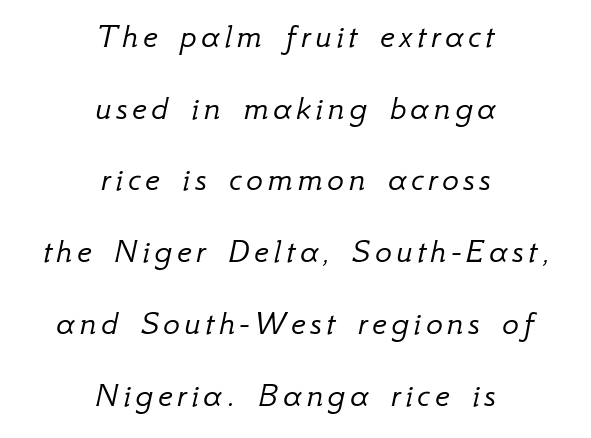
The image shows 35 px light type, italic (leaning right); set centered, loose line spacing (2.05x), not underlined; low stroke contrast and a small x-height.
